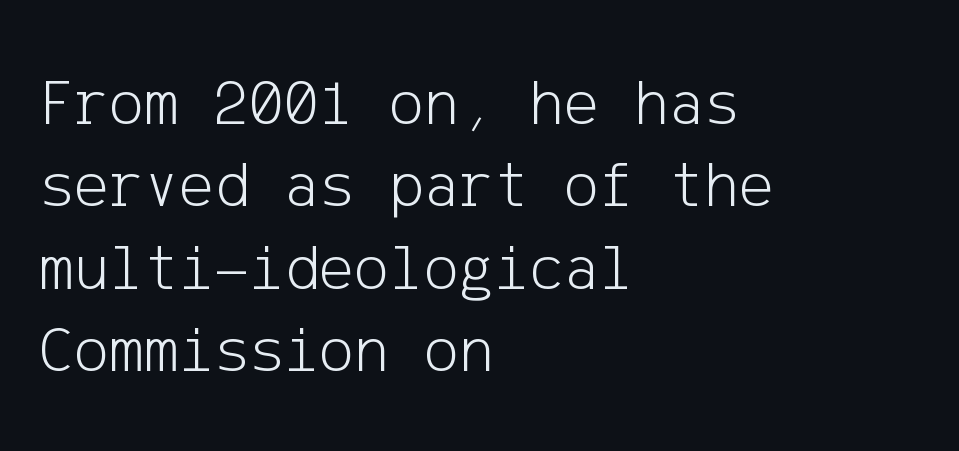
Q: Is the text bold? A: No.
Q: Is the text italic (slanted)? A: No, it is upright.
Q: Is the typeface a serif or a sans-serif typeface? A: Sans-serif.
Q: Is the text underlined? A: No.
Q: How is the paragraph aligned? A: Left-aligned.
Q: Is the spacing between letters normal or unusually wide? A: Normal.
Q: Is the spacing between lines tight, normal or loose? A: Normal.
Q: Width (condensed, normal, or wide)? A: Normal.
Q: Stroke contrast? A: Low.
Q: x-height? A: Medium.
